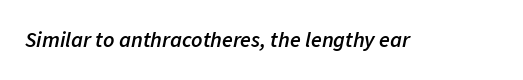
Q: Is the text bold? A: Semi-bold.
Q: Is the text italic (slanted)? A: Yes, it leans right by about 11 degrees.
Q: Is the text underlined? A: No.
Q: Is the spacing between letters normal or unusually wide? A: Normal.
